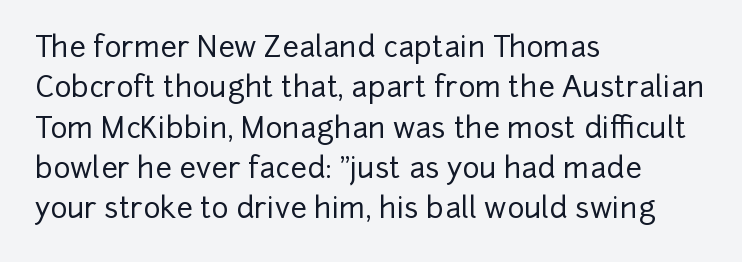
The image shows 29 px sans-serif type, upright; set left-aligned, normal line spacing (1.39x), normal letter spacing, not underlined; low stroke contrast and a medium x-height.
